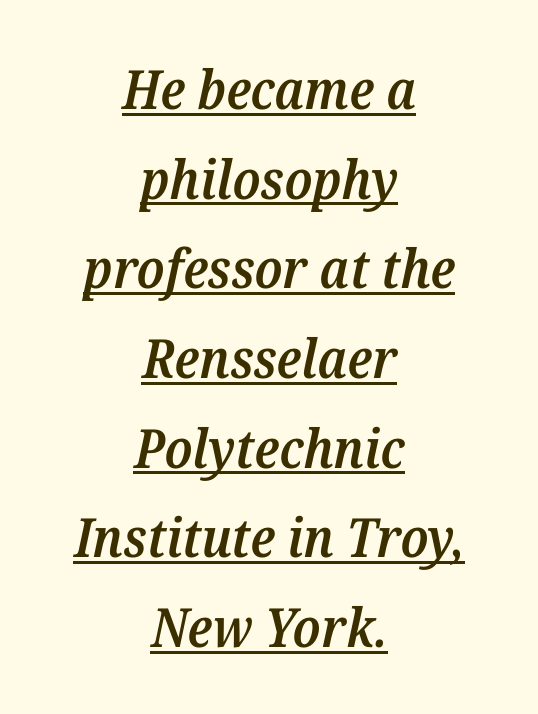
{"serif": "yes", "italic": "yes", "lean": "right", "slant_degrees": 12, "bold": "semi", "weight": "semibold", "width": "normal", "stroke_contrast": "medium", "x_height": "medium", "monospaced": "no", "underline": "yes", "align": "center", "line_spacing": "normal", "line_spacing_ratio": 1.66, "letter_spacing": "normal", "letter_spacing_em": 0.0, "glyph_px": 54}
